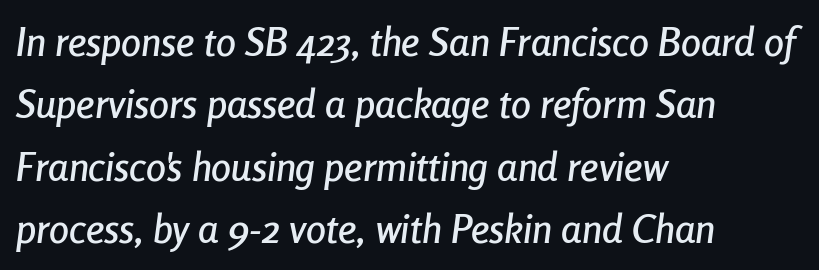
Short and long lines alike share a common starting point at left. Successive baselines arrive at the customary interval. The letters advance in unequal steps, a hallmark of proportional type. This rendering features lettering with no underline. Slant detected: the letters are inclined. This sample uses plain, unmodified letter spacing.
